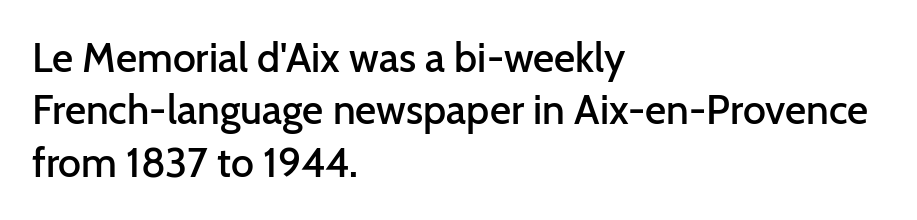
{"serif": "no", "italic": "no", "bold": "semi", "weight": "semibold", "width": "normal", "stroke_contrast": "low", "x_height": "medium", "monospaced": "no", "underline": "no", "align": "left", "line_spacing": "normal", "line_spacing_ratio": 1.28, "letter_spacing": "normal", "letter_spacing_em": 0.0, "glyph_px": 41}
